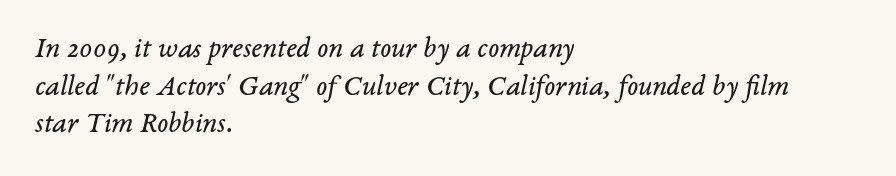
The image shows 29 px regular-weight serif type, italic (leaning right); set left-aligned, normal line spacing (1.3x), normal letter spacing, not underlined; low stroke contrast and a medium x-height.
